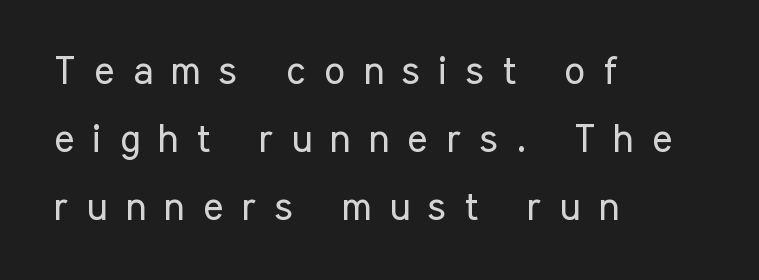
Descenders are the only things crossing below the line. Spacing verdict: proportional, widths tailored to each character. The face used here is a sans, in the tradition of grotesques and geometrics. The letters stand upright; this is a roman face. The rendering inserts visible extra space after every character.
